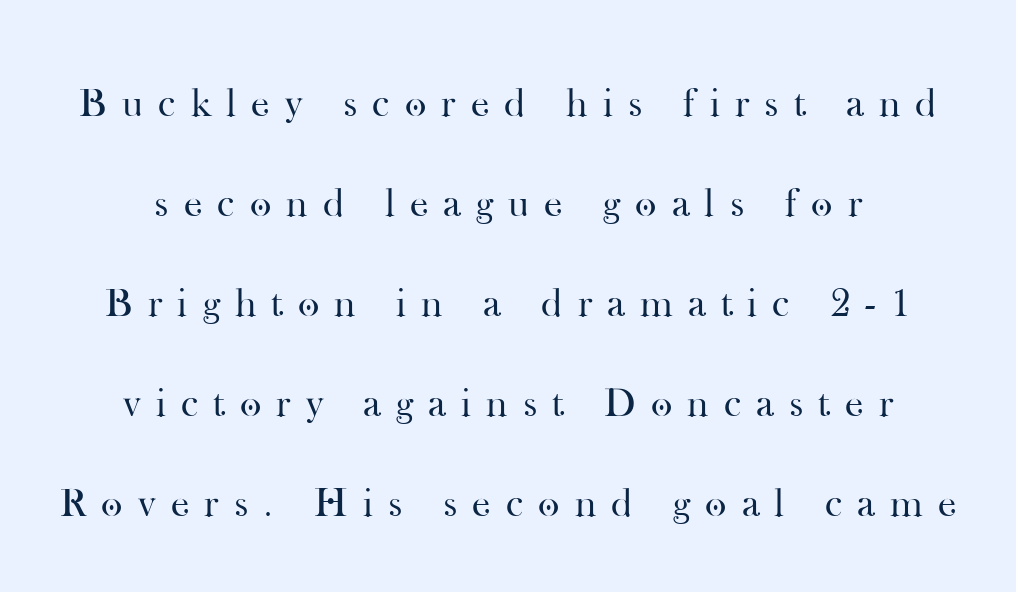
{"serif": "yes", "italic": "no", "bold": "no", "weight": "regular", "width": "normal", "stroke_contrast": "high", "x_height": "small", "monospaced": "no", "underline": "no", "align": "center", "line_spacing": "loose", "line_spacing_ratio": 2.44, "letter_spacing": "wide", "letter_spacing_em": 0.37, "glyph_px": 41}
